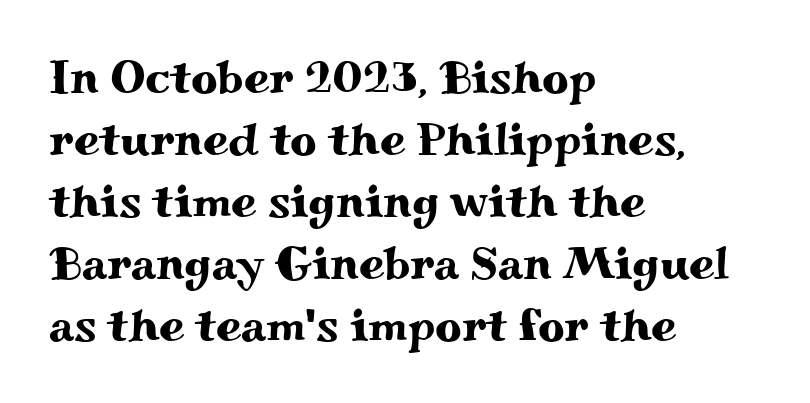
{"serif": "yes", "italic": "no", "width": "wide", "stroke_contrast": "medium", "x_height": "small", "monospaced": "no", "underline": "no", "align": "left", "line_spacing": "normal", "line_spacing_ratio": 1.35, "letter_spacing": "normal", "letter_spacing_em": 0.0, "glyph_px": 46}
